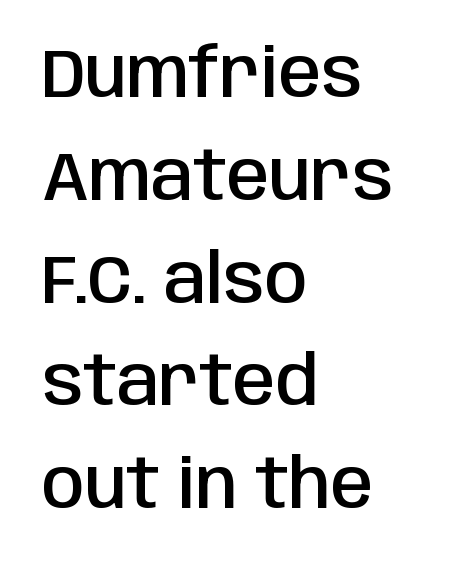
Line beginnings align vertically; line endings do not. Leading: standard. What weight is shown? A semibold, between regular and bold. The horizontal fit of the characters is conventional and even. Regarding serifs, this sample does without them.
